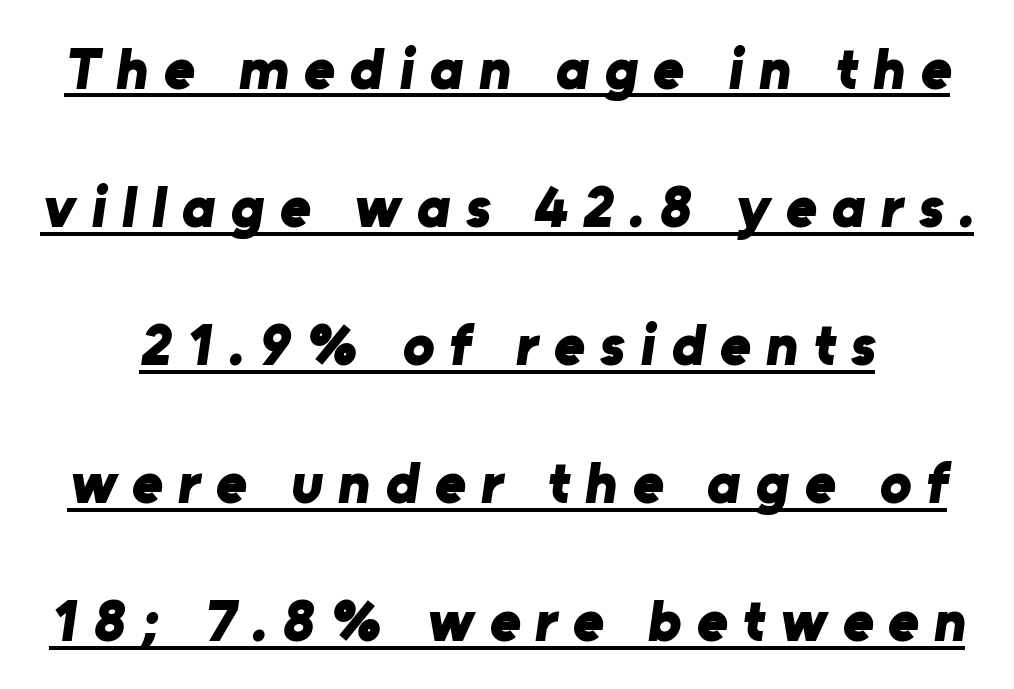
The image shows 59 px bold sans-serif type; set loose line spacing (2.34x), unusually wide letter spacing (+0.26 em), underlined; low stroke contrast and a medium x-height.
